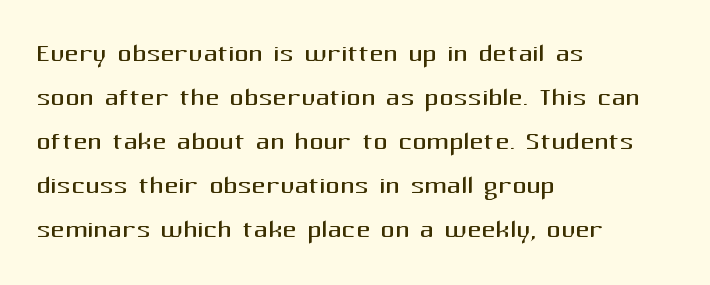
Q: Is the text bold? A: No.
Q: Is the text italic (slanted)? A: No, it is upright.
Q: Is the typeface a serif or a sans-serif typeface? A: Sans-serif.
Q: Is the text underlined? A: No.
Q: How is the paragraph aligned? A: Left-aligned.
Q: Is the spacing between letters normal or unusually wide? A: Normal.
Q: Is the spacing between lines tight, normal or loose? A: Normal.
Q: Width (condensed, normal, or wide)? A: Normal.
Q: Stroke contrast? A: Medium.
Q: x-height? A: Medium.
Q: Monospaced? A: No.
